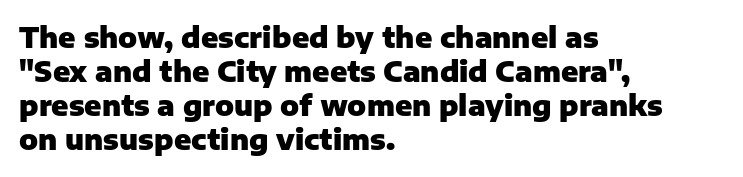
{"serif": "no", "italic": "no", "bold": "yes", "weight": "heavy", "width": "normal", "stroke_contrast": "low", "x_height": "medium", "monospaced": "no", "underline": "no", "align": "left", "line_spacing_ratio": 1.22, "letter_spacing": "normal", "letter_spacing_em": 0.0, "glyph_px": 28}
